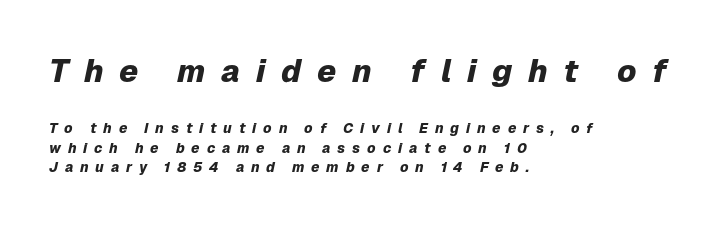
Strong, thick strokes mark this as bold type. A typesetter would mark this as italic. The gaps between neighbouring characters are conspicuously large. A normal amount of white space separates one row of letters from the next. Varying glyph widths throughout — classic text-font behaviour.
